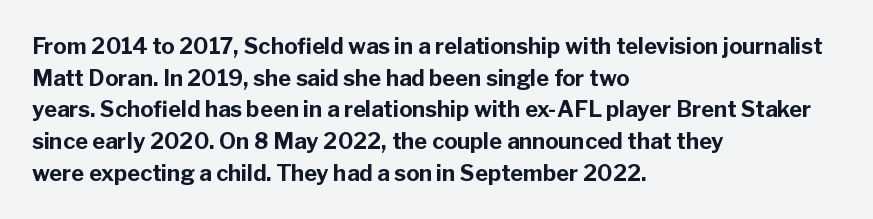
Beneath every word, the page is bare. Successive baselines arrive at the customary interval. It's the straight-up-and-down kind of type. Which margin do the lines hug? The left one — the right edge is uneven. Thick stems and heavy bowls — unmistakably bold.
